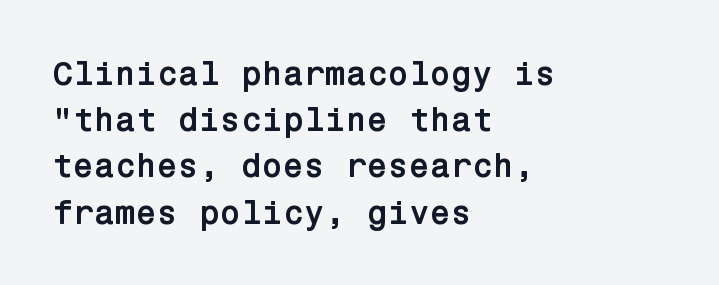
{"serif": "no", "italic": "no", "bold": "yes", "weight": "semibold", "width": "normal", "stroke_contrast": "low", "x_height": "medium", "underline": "no", "align": "left", "line_spacing": "normal", "line_spacing_ratio": 1.36, "letter_spacing": "normal", "letter_spacing_em": 0.0, "glyph_px": 34}
